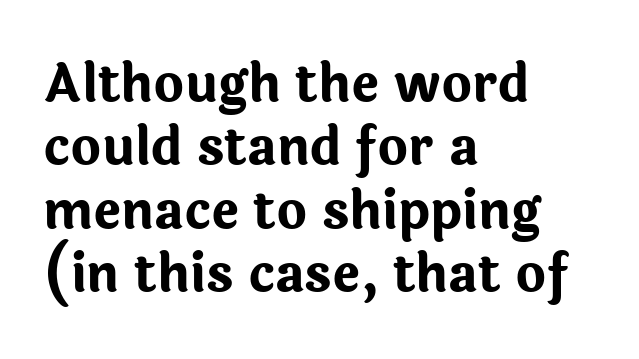
Note the varied advance widths — an 'i' is clearly narrower than an 'm'. Is the letter spacing exaggerated? No — it looks like the ordinary default. Emphasis by weight is at full strength: bold. Visually the block forms a straight wall on the left and a jagged coastline on the right. These lines are composed in type without serifs.
